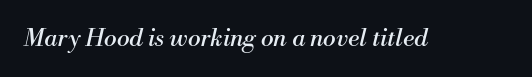
Q: Is the text bold? A: No.
Q: Is the text italic (slanted)? A: Yes, it leans right by about 13 degrees.
Q: Is the text underlined? A: No.
Q: Is the spacing between letters normal or unusually wide? A: Normal.
